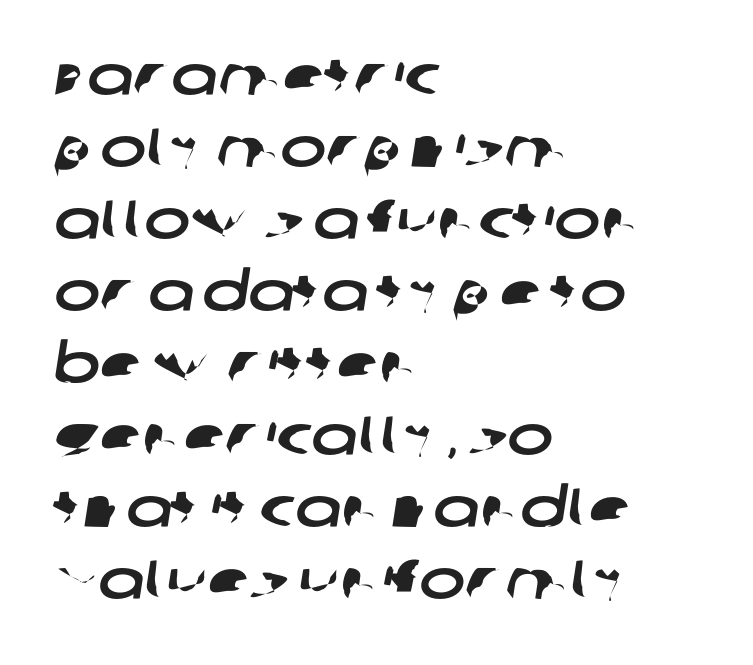
The image shows 55 px wide sans-serif type; set left-aligned, normal line spacing (1.31x), normal letter spacing, not underlined; low stroke contrast and a large x-height.
